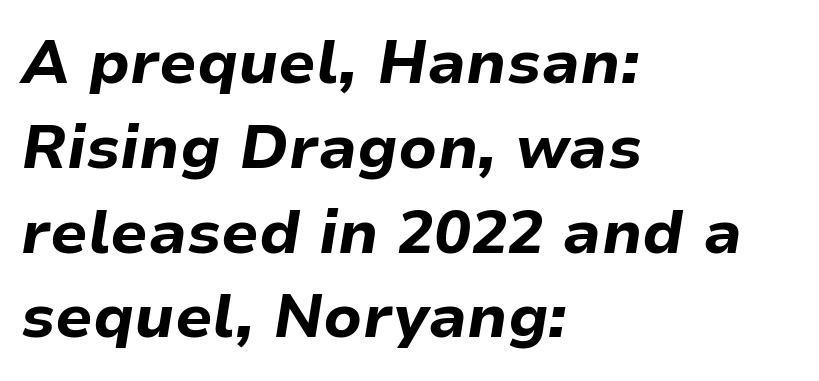
Short note: letters normally spaced. Each letter keeps its own natural width here, so spacing adapts to shape. The specimen omits any rule beneath the text block's lines. Weight check: bold — yes, fully. Summary of vertical rhythm: regular, with standard interline spacing. Visually the block forms a straight wall on the left and a jagged coastline on the right.
